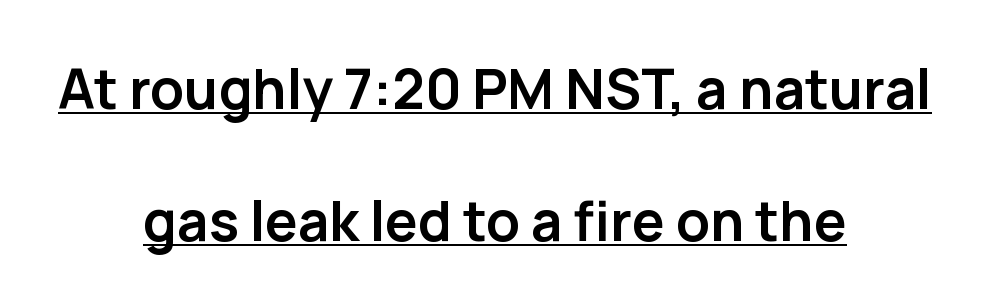
Q: Is the text bold? A: Yes.
Q: Is the text italic (slanted)? A: No, it is upright.
Q: Is the typeface a serif or a sans-serif typeface? A: Sans-serif.
Q: Is the text underlined? A: Yes.
Q: How is the paragraph aligned? A: Centered.
Q: Is the spacing between letters normal or unusually wide? A: Normal.
Q: Is the spacing between lines tight, normal or loose? A: Loose.
Q: Width (condensed, normal, or wide)? A: Normal.
Q: Stroke contrast? A: Low.
Q: x-height? A: Medium.
Q: Monospaced? A: No.
